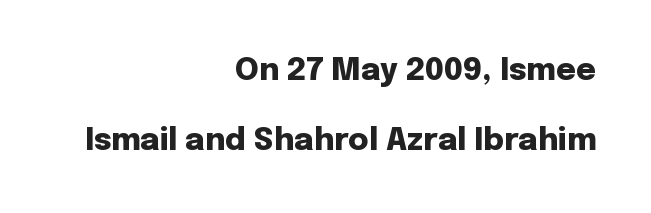
The image shows 31 px heavy sans-serif type, upright; set right-aligned, loose line spacing (2.25x), normal letter spacing, not underlined; low stroke contrast and a medium x-height.
